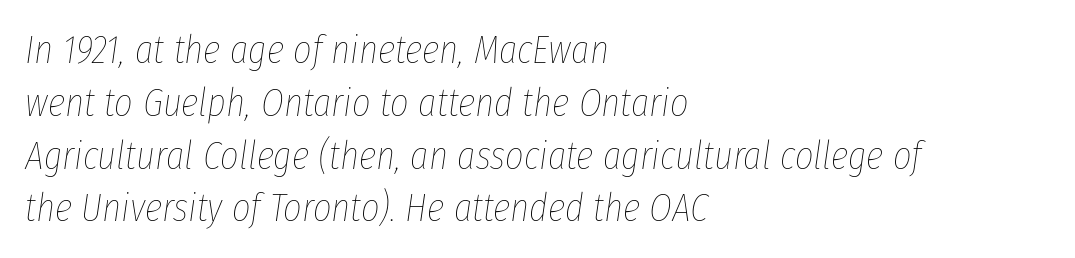
The image shows 40 px thin, condensed type, italic (leaning right); set left-aligned, normal line spacing (1.32x), normal letter spacing, not underlined; low stroke contrast and a medium x-height.
